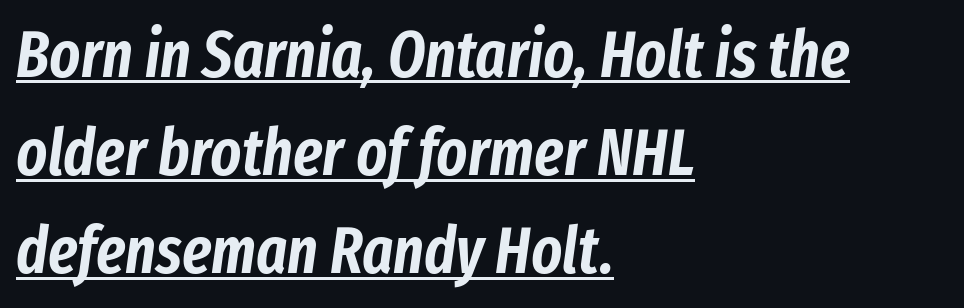
Q: Is the text italic (slanted)? A: Yes, it leans right by about 8 degrees.
Q: Is the text underlined? A: Yes.
Q: How is the paragraph aligned? A: Left-aligned.
Q: Is the spacing between letters normal or unusually wide? A: Normal.
Q: Is the spacing between lines tight, normal or loose? A: Normal.
Q: Width (condensed, normal, or wide)? A: Condensed.
Q: Stroke contrast? A: Low.
Q: x-height? A: Medium.
Q: Monospaced? A: No.
